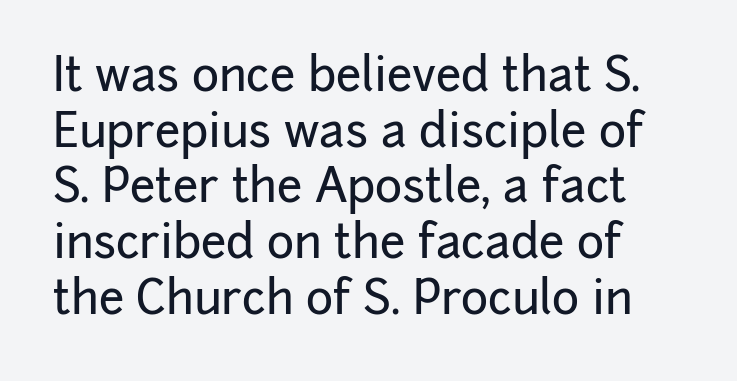
The image shows 46 px sans-serif type, upright; set line spacing 1.21x, normal letter spacing, not underlined; low stroke contrast and a medium x-height.
